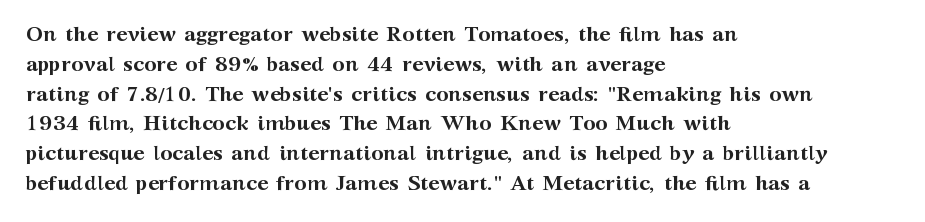
{"italic": "no", "bold": "yes", "underline": "no", "align": "left", "line_spacing": "normal", "line_spacing_ratio": 1.42, "letter_spacing": "normal", "letter_spacing_em": 0.0, "glyph_px": 21}
